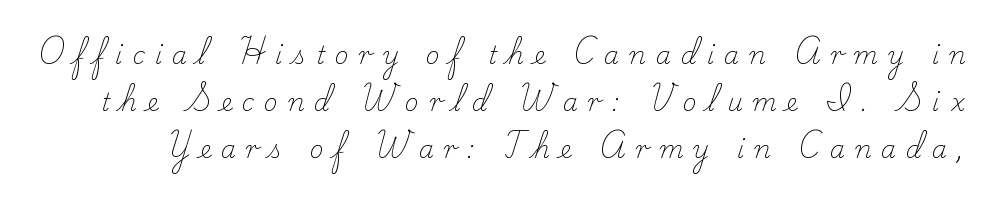
Q: Is the text bold? A: No.
Q: Is the text italic (slanted)? A: Yes.
Q: Is the text underlined? A: No.
Q: Is the spacing between letters normal or unusually wide? A: Unusually wide.
Q: Is the spacing between lines tight, normal or loose? A: Loose.
